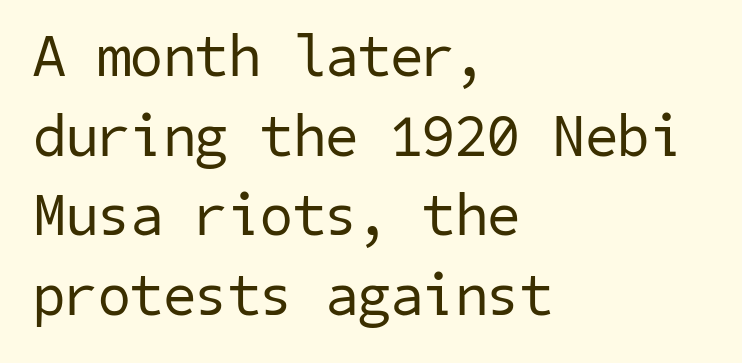
Which margin do the lines hug? The left one — the right edge is uneven. The typeface has the unassuming heft of standard copy or less. Check under the words: just untouched page. Quick note: interline space is typical.
